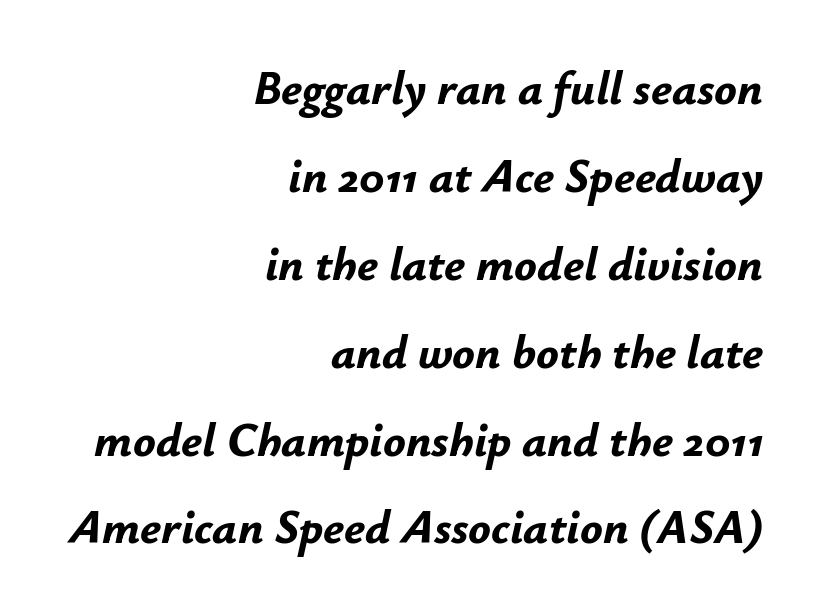
The image shows 47 px bold type, italic (leaning right); set right-aligned, line spacing 1.87x, normal letter spacing, not underlined; low stroke contrast and a small x-height.
